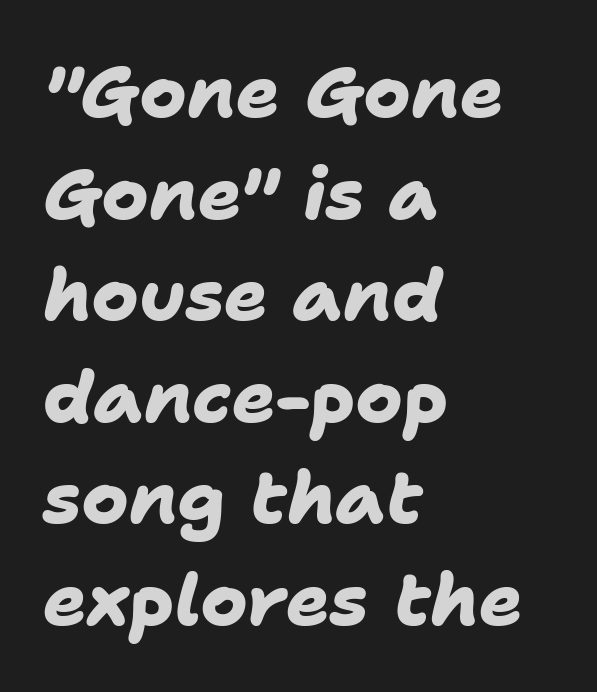
{"serif": "no", "bold": "yes", "weight": "heavy", "width": "normal", "stroke_contrast": "low", "x_height": "medium", "monospaced": "no", "underline": "no", "align": "left", "line_spacing": "normal", "line_spacing_ratio": 1.41, "letter_spacing": "normal", "letter_spacing_em": 0.0, "glyph_px": 72}
